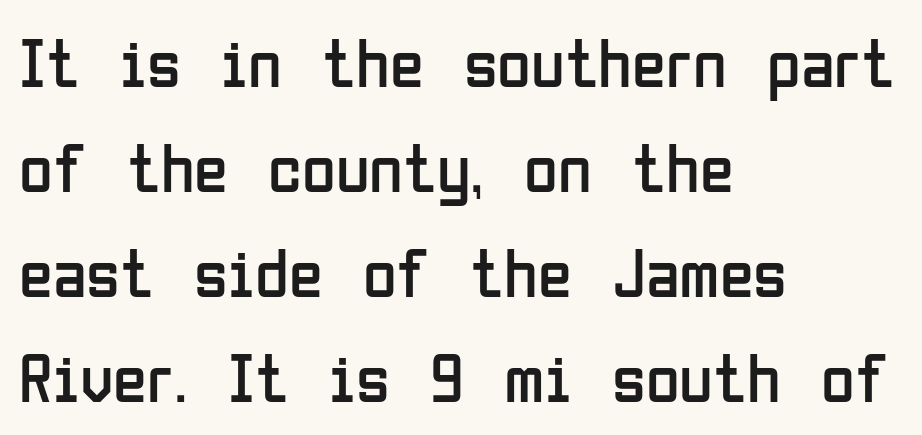
Spacing verdict: proportional, widths tailored to each character. This sample keeps an unexceptional amount of space between lines. Type without underlining. The letters carry no serifs — their stems end cleanly without finishing strokes.
